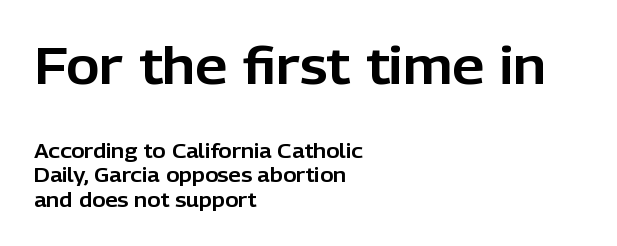
Horizontally, the lines are justified to the leading edge only. Short note: letters normally spaced. Block one is the big one; block two sits smaller underneath. Is this a fixed-width face? No — the glyphs have proportional, varying widths.
